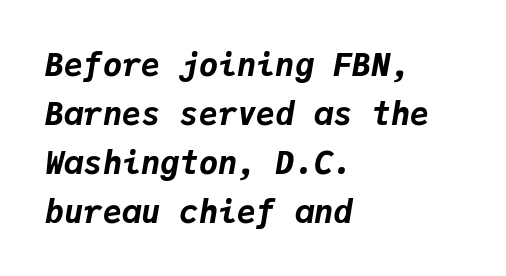
Q: Is the text bold? A: Yes.
Q: Is the text italic (slanted)? A: Yes, it leans right by about 9 degrees.
Q: Is the text underlined? A: No.
Q: How is the paragraph aligned? A: Left-aligned.
Q: Is the spacing between letters normal or unusually wide? A: Normal.
Q: Is the spacing between lines tight, normal or loose? A: Normal.
Q: Width (condensed, normal, or wide)? A: Normal.
Q: Stroke contrast? A: Low.
Q: x-height? A: Medium.
Q: Monospaced? A: Yes.
